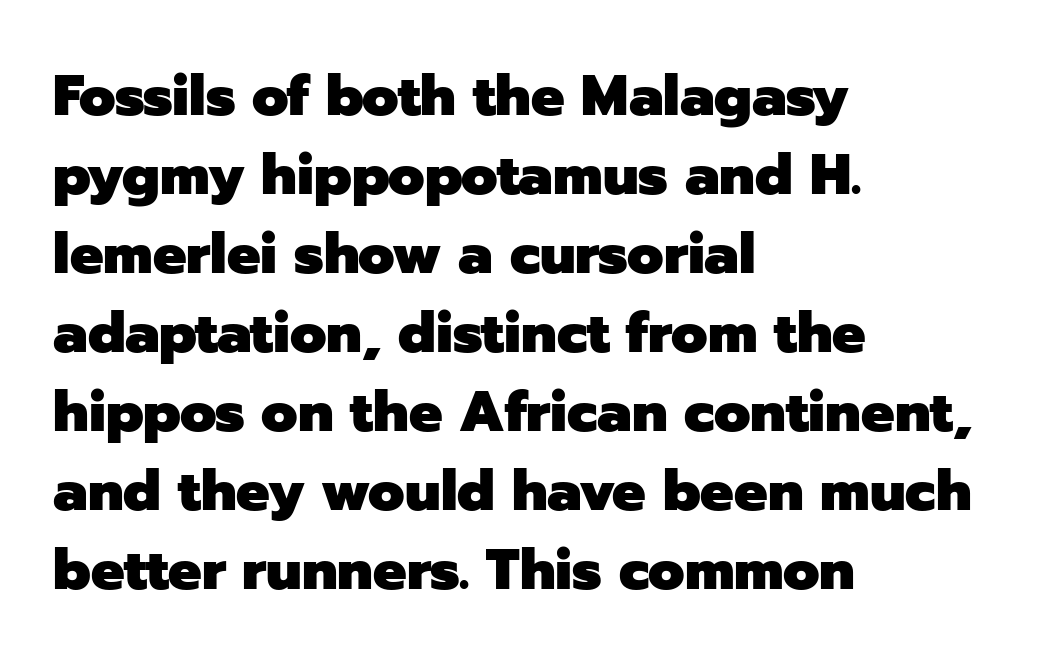
{"serif": "no", "italic": "no", "bold": "yes", "weight": "heavy", "width": "normal", "stroke_contrast": "low", "x_height": "medium", "monospaced": "no", "underline": "no", "align": "left", "line_spacing": "normal", "line_spacing_ratio": 1.41, "letter_spacing": "normal", "letter_spacing_em": 0.0, "glyph_px": 56}
